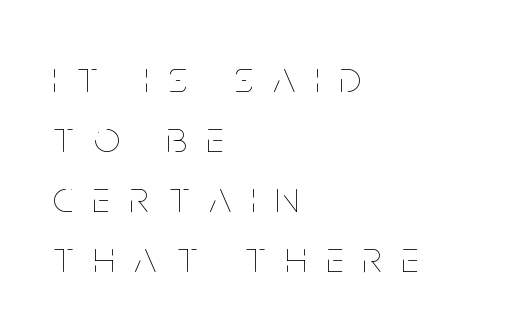
The image shows 45 px thin, condensed type, upright; set left-aligned, normal line spacing (1.33x), unusually wide letter spacing (+0.45 em), not underlined; low stroke contrast and a large x-height.
